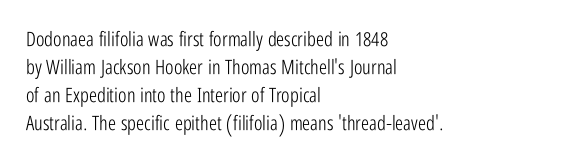
{"italic": "no", "bold": "no", "underline": "no", "align": "left", "line_spacing": "normal", "line_spacing_ratio": 1.4, "letter_spacing": "normal", "letter_spacing_em": 0.0, "glyph_px": 20}
